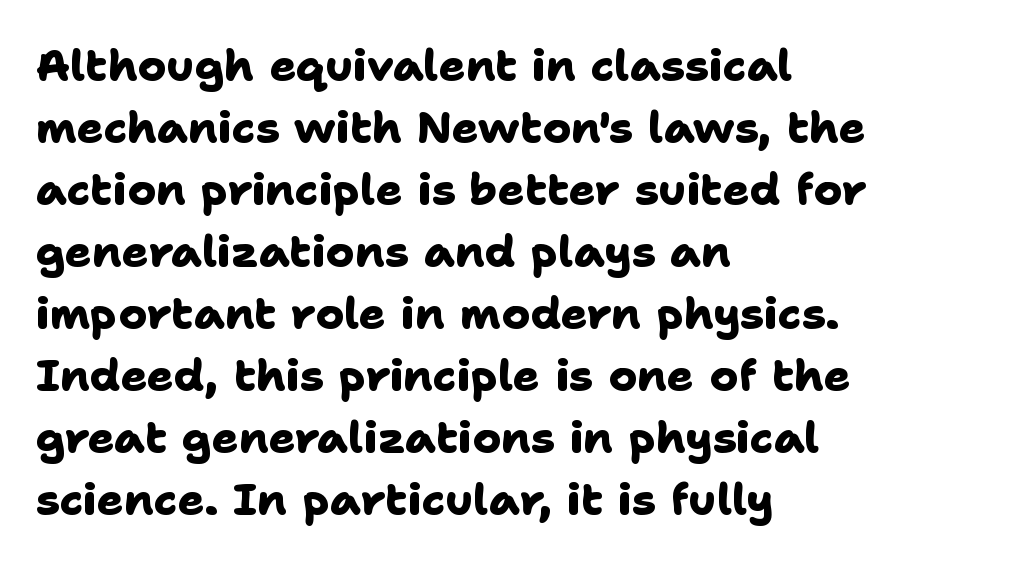
{"serif": "no", "bold": "yes", "weight": "heavy", "width": "normal", "stroke_contrast": "low", "x_height": "medium", "monospaced": "no", "underline": "no", "align": "left", "line_spacing": "normal", "line_spacing_ratio": 1.41, "letter_spacing": "normal", "letter_spacing_em": 0.0, "glyph_px": 44}
